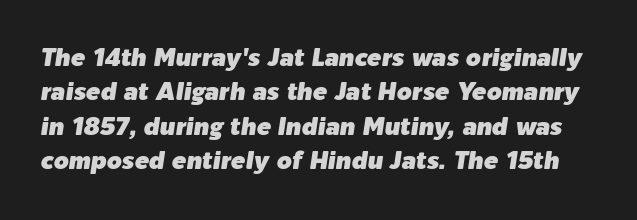
The image shows 24 px text type, italic (leaning right); set normal line spacing (1.43x), normal letter spacing, not underlined.
